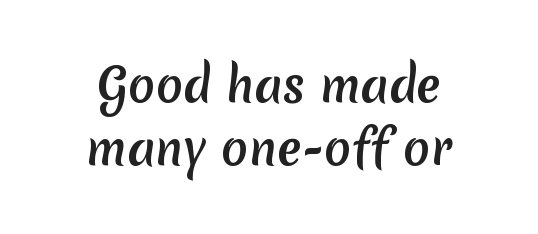
The image shows 45 px semibold sans-serif type; set centered, normal line spacing (1.41x), normal letter spacing, not underlined; low stroke contrast and a medium x-height.
